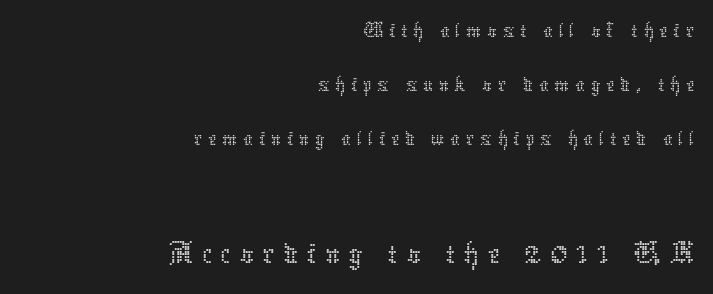
Size contrast runs from small at the top to large at the bottom. The line-height multiplier appears low, near solid setting. Quick note: not italic, upright. Reading down the block, your eye finds every line finishing at a fixed right position. Stems and bowls with no extra thickness — not bold.
